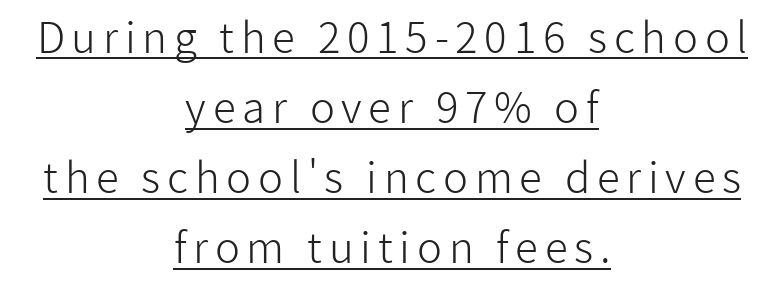
The setting favours the middle, as headings and verse often do. Examine the stroke ends and you'll find no serifs. Ascenders rise straight up at ninety degrees. This is underlined copy, the kind a proofreader might mark for attention. Vertical spacing — default. No chunkiness to these letters — they're not bold.
